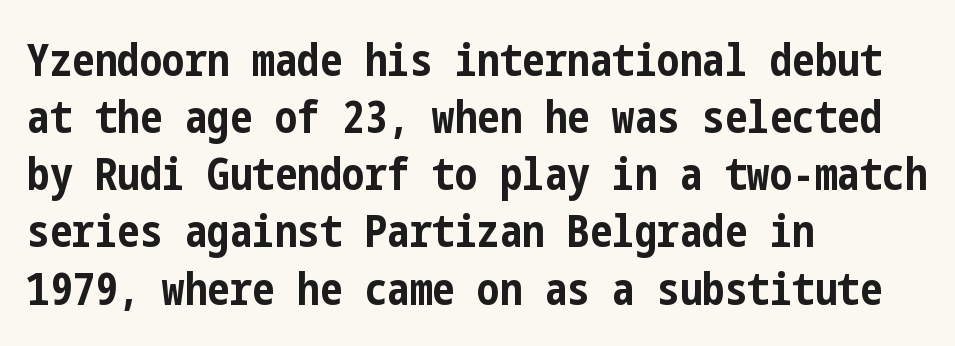
The image shows 45 px bold, condensed sans-serif type, upright; set left-aligned, normal line spacing (1.27x), normal letter spacing, not underlined; low stroke contrast and a medium x-height.
